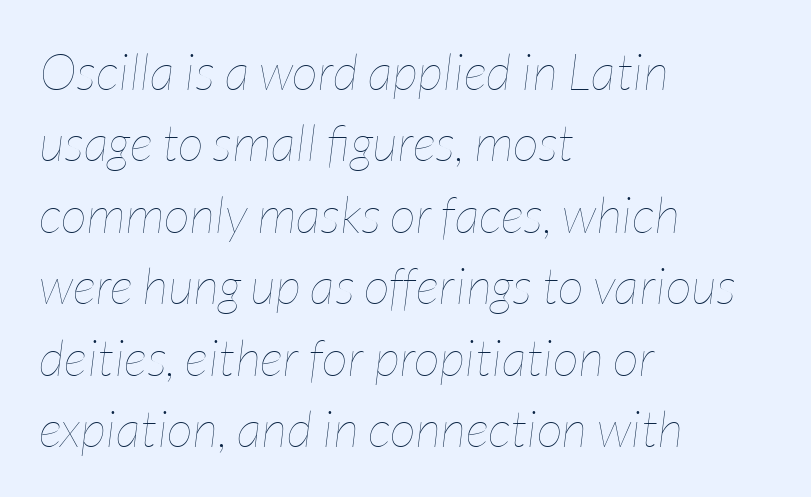
Q: Is the text bold? A: No.
Q: Is the text italic (slanted)? A: Yes, it leans right by about 7 degrees.
Q: Is the text underlined? A: No.
Q: How is the paragraph aligned? A: Left-aligned.
Q: Is the spacing between letters normal or unusually wide? A: Normal.
Q: Is the spacing between lines tight, normal or loose? A: Normal.
Q: Width (condensed, normal, or wide)? A: Condensed.
Q: Stroke contrast? A: Low.
Q: x-height? A: Medium.
Q: Monospaced? A: No.
